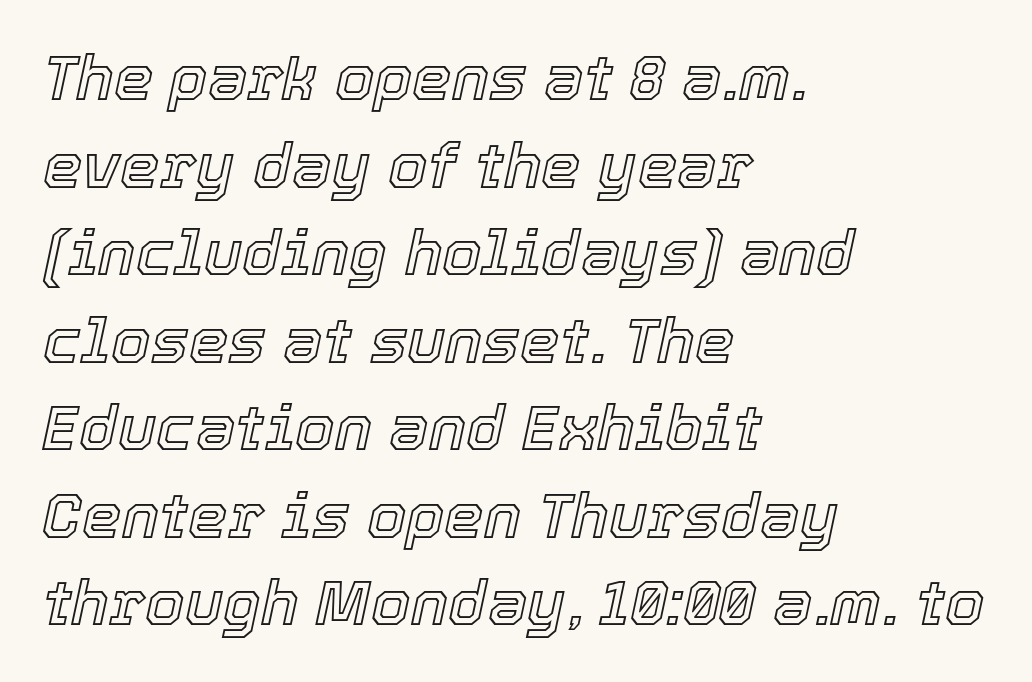
Q: Is the text italic (slanted)? A: Yes, it leans right by about 12 degrees.
Q: Is the text underlined? A: No.
Q: How is the paragraph aligned? A: Left-aligned.
Q: Is the spacing between letters normal or unusually wide? A: Normal.
Q: Is the spacing between lines tight, normal or loose? A: Normal.
Q: Width (condensed, normal, or wide)? A: Normal.
Q: x-height? A: Medium.
Q: Monospaced? A: No.
